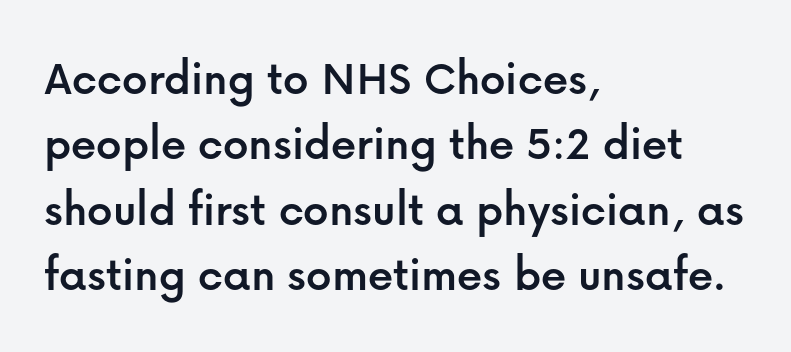
{"serif": "no", "italic": "no", "width": "normal", "stroke_contrast": "low", "x_height": "medium", "monospaced": "no", "underline": "no", "align": "left", "line_spacing": "normal", "line_spacing_ratio": 1.31, "letter_spacing": "normal", "letter_spacing_em": 0.0, "glyph_px": 50}
